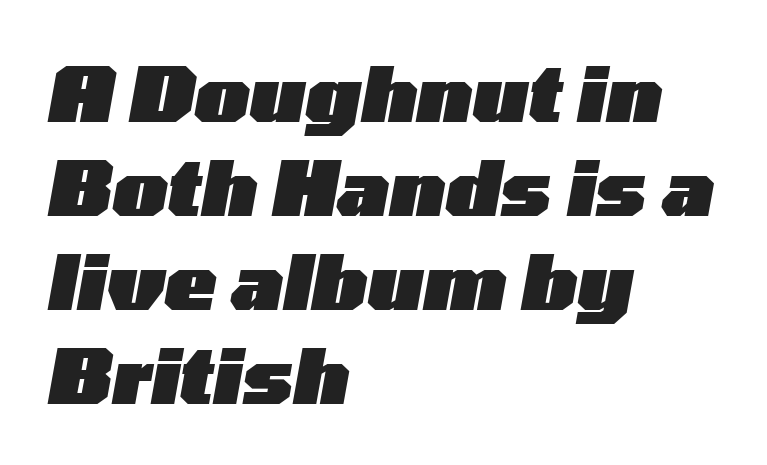
A typesetter would call this zero additional tracking. Compared with ordinary roman type, these characters are visibly tilted. In terms of weight, the rendering is a true, heavy bold. Quick note: underline off.
